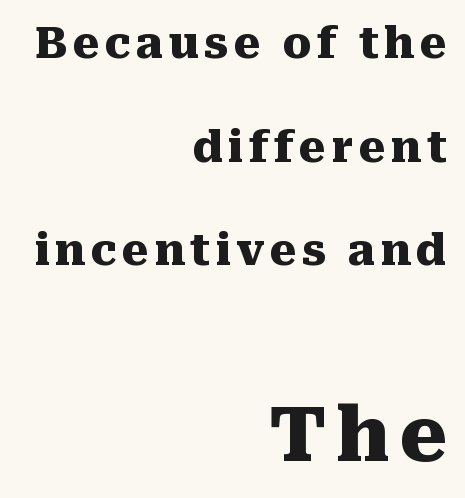
Unlike a clean sans, this face finishes its strokes with serifs. The specimen omits any rule beneath the text block's lines. Chunky letters — that's bold for sure. Varying glyph widths throughout — classic text-font behaviour. The setting favours the right margin, as signatures and pull-quotes sometimes do. Which of the two is more prominent by size? The second, at the bottom.
